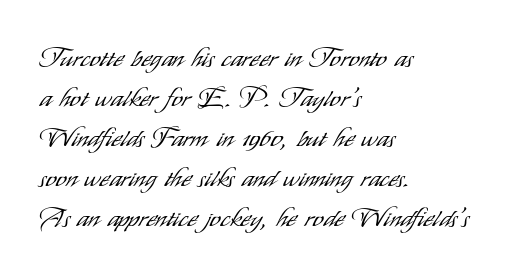
Observe the ordinary spacing: letters are neighbours, not strangers. Line spacing here is normal. The zone under the glyphs is completely vacant. These lines stack with their left ends in a neat column.
